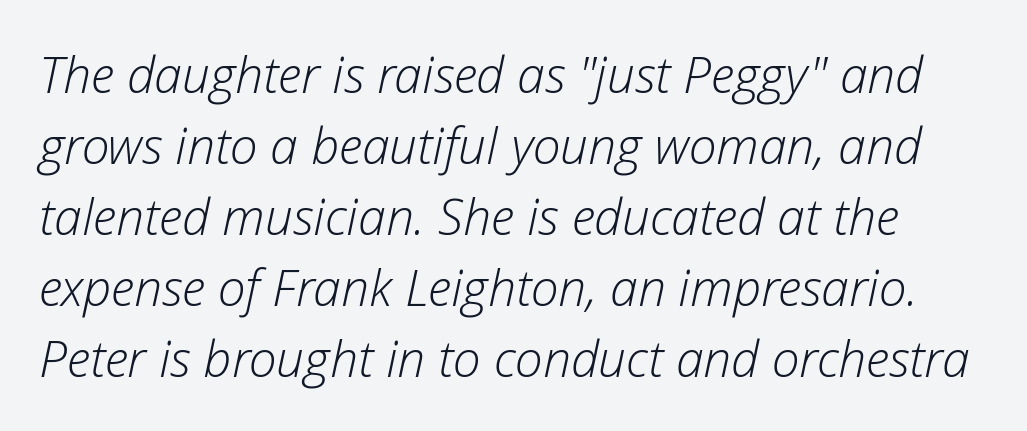
This sample keeps an unexceptional amount of space between lines. Is this a fixed-width face? No — the glyphs have proportional, varying widths. Caption: standard tracking, unaltered. Stems here are at most as thick as an everyday book face. Only glyphs here, with clear space below each row. When letters slant like this, we call the style italic.
